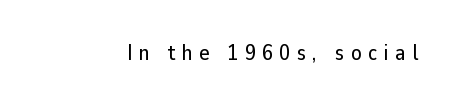
The line texture is sparse and dotted thanks to wide tracking. A roman cut, with each character standing at attention. Honestly, there is no underline to notice here at all.
